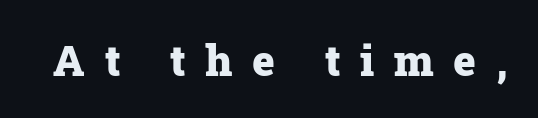
This sample has the flowing, uneven cadence of proportional lettering. Observe the serifs anchoring each vertical stroke in this sample. In terms of letterspacing, this is a distinctly airy, spread setting. This is roman type, the default non-slanted kind. How heavy is the stroke? Heavy — this is a bold.
